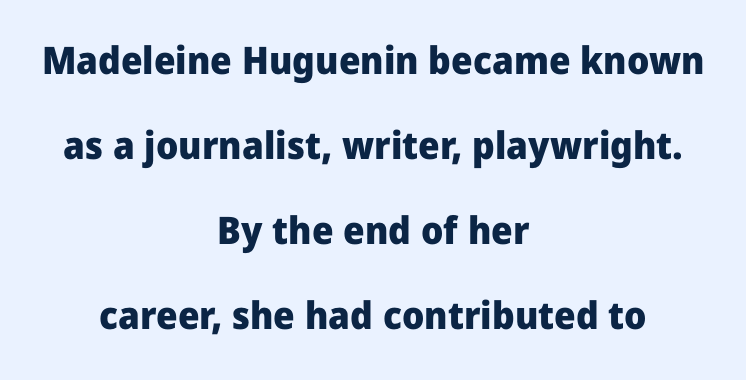
{"serif": "no", "italic": "no", "bold": "yes", "weight": "heavy", "width": "normal", "stroke_contrast": "low", "x_height": "medium", "monospaced": "no", "underline": "no", "align": "center", "line_spacing": "loose", "line_spacing_ratio": 2.24, "letter_spacing": "normal", "letter_spacing_em": 0.0, "glyph_px": 38}
